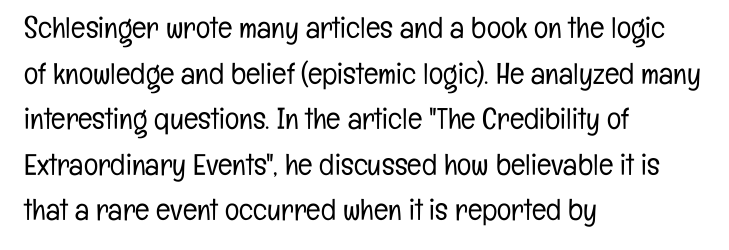
The image shows 30 px light, condensed sans-serif type, upright; set left-aligned, normal line spacing (1.52x), normal letter spacing, not underlined; low stroke contrast and a medium x-height.
